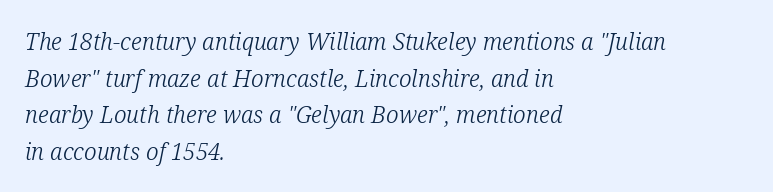
{"italic": "yes", "lean": "right", "slant_degrees": 12, "bold": "no", "underline": "no", "align": "left", "line_spacing": "normal", "line_spacing_ratio": 1.59, "letter_spacing": "normal", "letter_spacing_em": 0.0, "glyph_px": 23}
